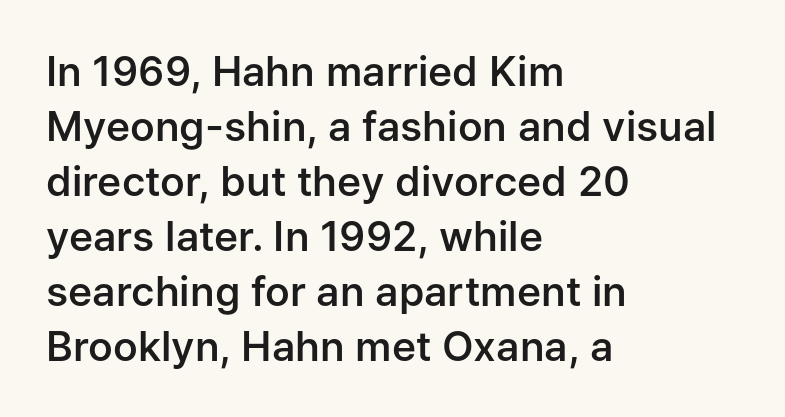
{"serif": "no", "italic": "no", "bold": "semi", "weight": "semibold", "width": "normal", "stroke_contrast": "low", "x_height": "medium", "monospaced": "no", "underline": "no", "align": "left", "line_spacing": "normal", "line_spacing_ratio": 1.34, "letter_spacing": "normal", "letter_spacing_em": 0.0, "glyph_px": 41}
